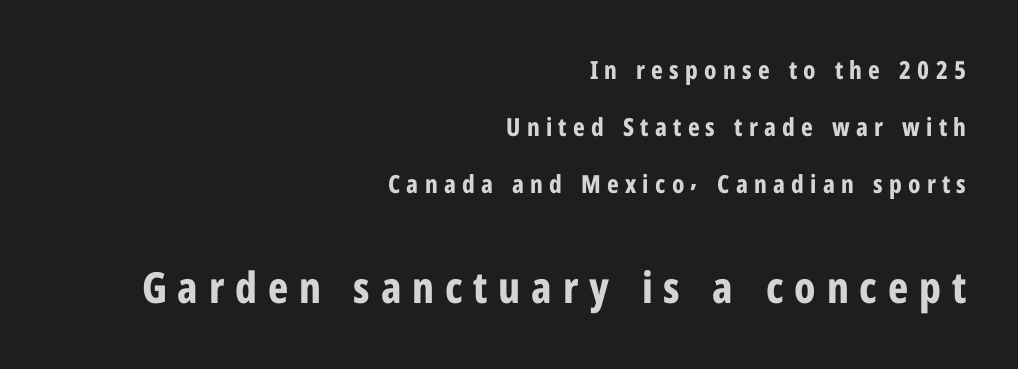
Q: Is the text bold? A: Yes.
Q: Is the text italic (slanted)? A: No, it is upright.
Q: Is the typeface a serif or a sans-serif typeface? A: Sans-serif.
Q: Is the text underlined? A: No.
Q: How is the paragraph aligned? A: Right-aligned.
Q: Is the spacing between letters normal or unusually wide? A: Unusually wide.
Q: Is the spacing between lines tight, normal or loose? A: Loose.
Q: Which block of text is set in a larger size, the first (top) or the second (bottom)? A: The second (bottom) one.
Q: Width (condensed, normal, or wide)? A: Condensed.
Q: Stroke contrast? A: Low.
Q: x-height? A: Medium.
Q: Monospaced? A: No.
